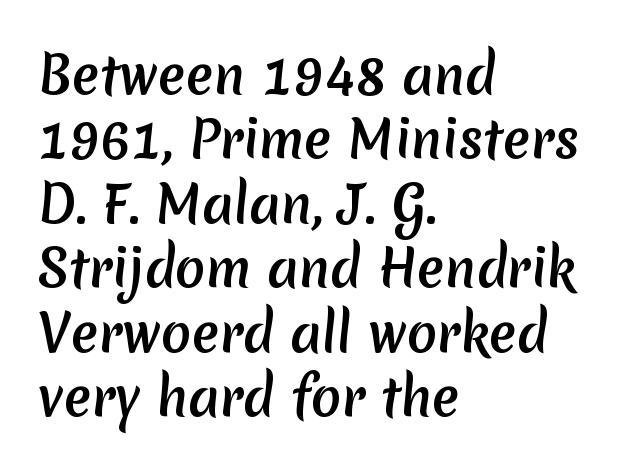
{"serif": "no", "width": "normal", "stroke_contrast": "medium", "x_height": "medium", "monospaced": "no", "underline": "no", "align": "left", "line_spacing": "normal", "line_spacing_ratio": 1.29, "letter_spacing": "normal", "letter_spacing_em": 0.0, "glyph_px": 50}
